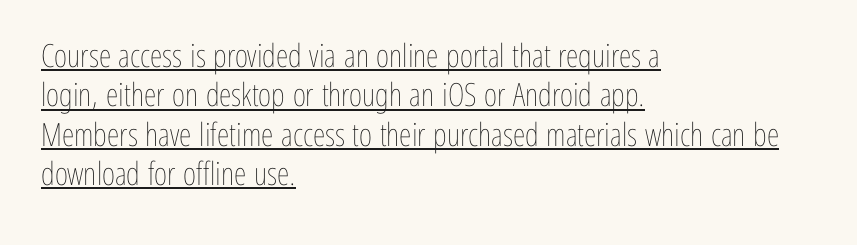
{"italic": "no", "bold": "no", "weight": "thin", "width": "condensed", "stroke_contrast": "low", "x_height": "medium", "monospaced": "no", "underline": "yes", "align": "left", "line_spacing_ratio": 1.23, "letter_spacing": "normal", "letter_spacing_em": 0.0, "glyph_px": 32}
